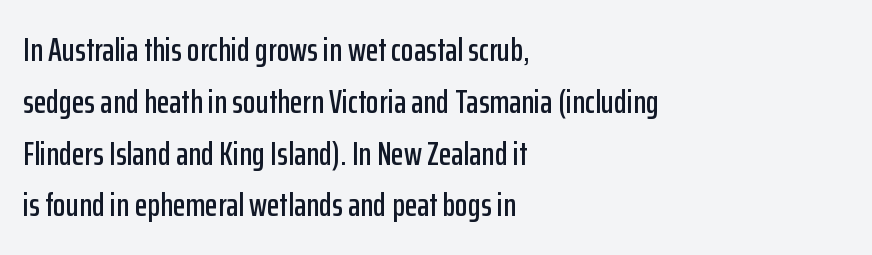
Q: Is the text italic (slanted)? A: No, it is upright.
Q: Is the typeface a serif or a sans-serif typeface? A: Sans-serif.
Q: Is the text underlined? A: No.
Q: How is the paragraph aligned? A: Left-aligned.
Q: Is the spacing between letters normal or unusually wide? A: Normal.
Q: Is the spacing between lines tight, normal or loose? A: Normal.
Q: Width (condensed, normal, or wide)? A: Condensed.
Q: Stroke contrast? A: Low.
Q: x-height? A: Medium.
Q: Monospaced? A: No.
